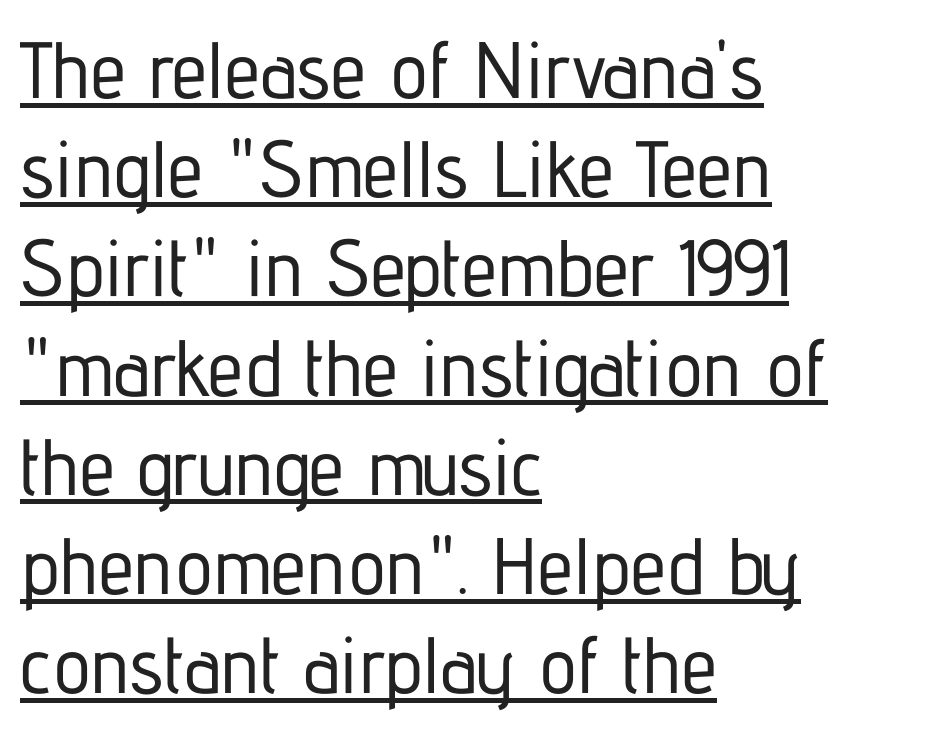
The image shows 80 px condensed sans-serif type, upright; set left-aligned, line spacing 1.24x, normal letter spacing, underlined; low stroke contrast and a medium x-height.
